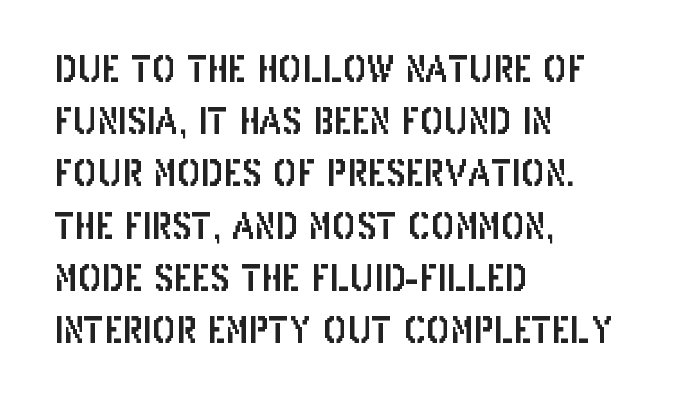
Any mark beneath the type? The region is blank. Ascenders rise straight up at ninety degrees. Each letter keeps its own natural width here, so spacing adapts to shape. Nothing sits at the stroke ends, so this counts as sans-serif. Honestly, the row spacing looks completely unremarkable.
